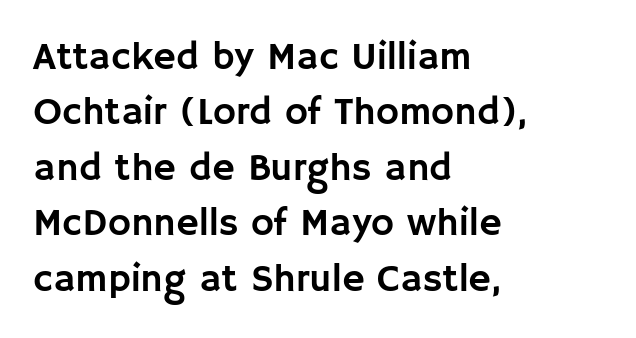
Q: Is the text italic (slanted)? A: No, it is upright.
Q: Is the typeface a serif or a sans-serif typeface? A: Sans-serif.
Q: Is the text underlined? A: No.
Q: How is the paragraph aligned? A: Left-aligned.
Q: Is the spacing between letters normal or unusually wide? A: Normal.
Q: Is the spacing between lines tight, normal or loose? A: Normal.
Q: Width (condensed, normal, or wide)? A: Normal.
Q: Stroke contrast? A: Low.
Q: x-height? A: Large.
Q: Monospaced? A: No.
